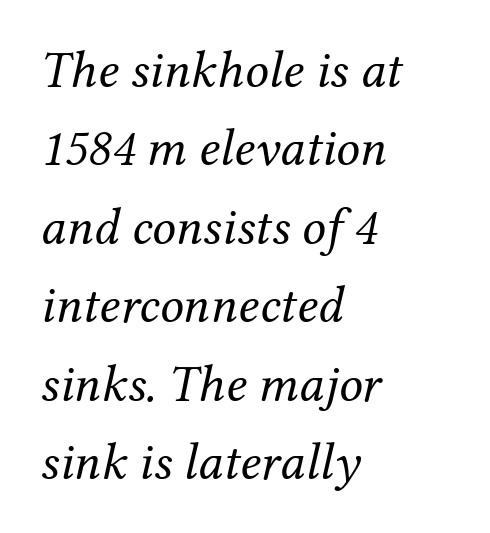
Note: serifs present on the glyphs. Only glyphs here, with clear space below each row. Where is the straight margin? On the left. Tracking here is standard; glyphs follow each other at the usual distance.
